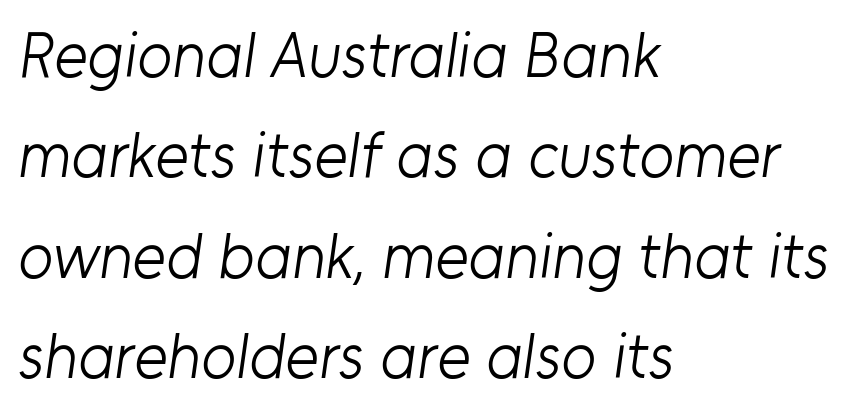
Any mark beneath the type? The region is blank. Here the designer chose a conventional face with non-uniform glyph widths. The space between consecutive lines is moderate. Serifs: no, the terminals of the letterforms are clean.
